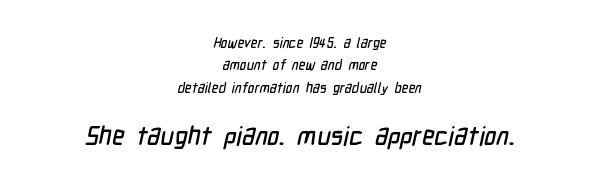
{"underline": "no", "align": "center", "line_spacing": "normal", "line_spacing_ratio": 1.6, "letter_spacing": "normal", "letter_spacing_em": 0.0, "larger_block": "second", "size_ratio": 1.86, "glyph_px": 26}
